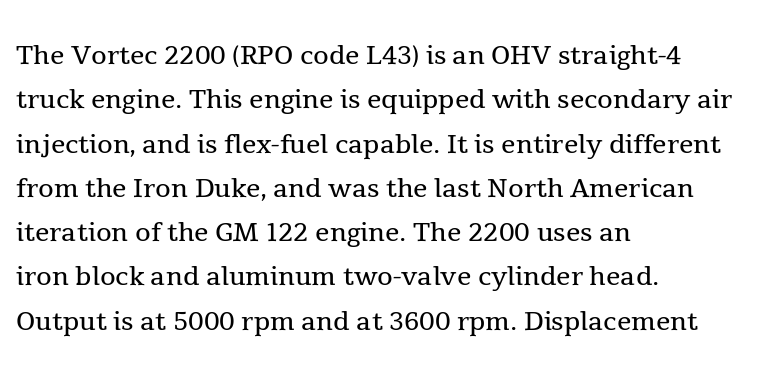
{"serif": "yes", "italic": "no", "bold": "no", "weight": "regular", "width": "normal", "x_height": "medium", "monospaced": "no", "underline": "no", "align": "left", "line_spacing_ratio": 1.23, "letter_spacing": "normal", "letter_spacing_em": 0.0, "glyph_px": 36}
